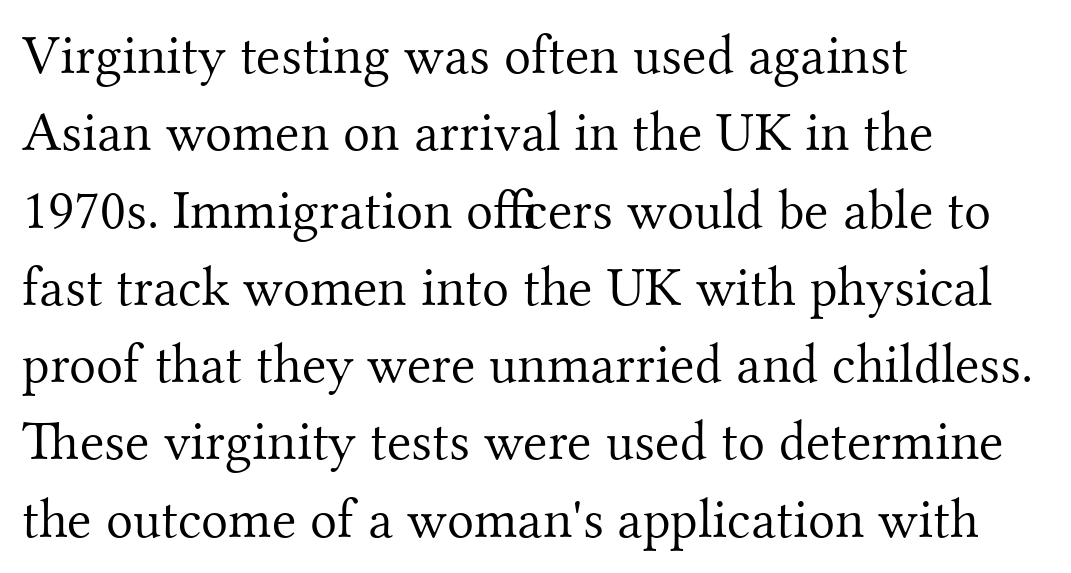
Q: Is the text bold? A: No.
Q: Is the text italic (slanted)? A: No, it is upright.
Q: Is the typeface a serif or a sans-serif typeface? A: Serif.
Q: Is the text underlined? A: No.
Q: How is the paragraph aligned? A: Left-aligned.
Q: Is the spacing between letters normal or unusually wide? A: Normal.
Q: Is the spacing between lines tight, normal or loose? A: Normal.
Q: Width (condensed, normal, or wide)? A: Normal.
Q: Stroke contrast? A: Medium.
Q: x-height? A: Small.
Q: Monospaced? A: No.
